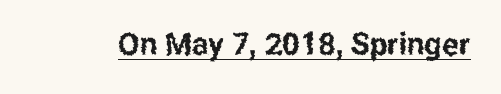
Think of a printed novel: that variable character pitch is what you see here. The sample's only ornament is a line tracing under the words. Vertical strokes here are truly vertical. Letterform terminals end flat and unadorned throughout the passage. Nobody touched the tracking dial on this one.
